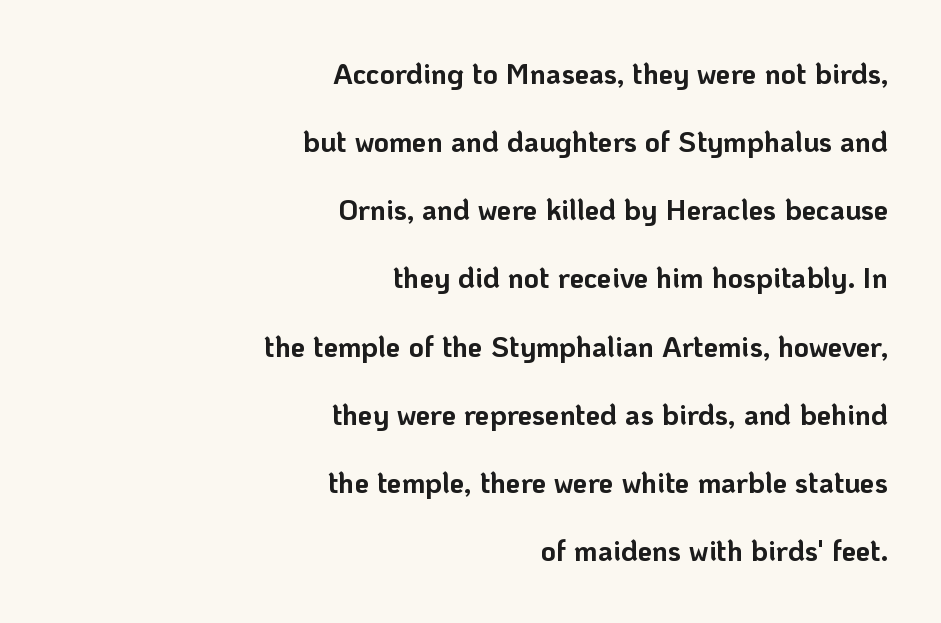
The specimen reads as upright at a glance. This rendering leaves character spacing at its baseline value. The typeface chosen for these lines omits serifs. The passage is arranged like a letterhead date or caption credit — flush right.
